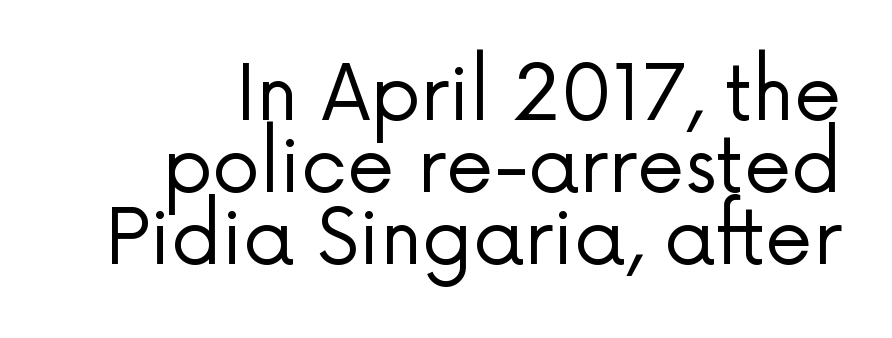
Note the varied advance widths — an 'i' is clearly narrower than an 'm'. Style check: upright. Typographically, this falls in the sans-serif category. Interline gaps are noticeably narrow in this sample. Default kerning and tracking; the words read as compact shapes.
